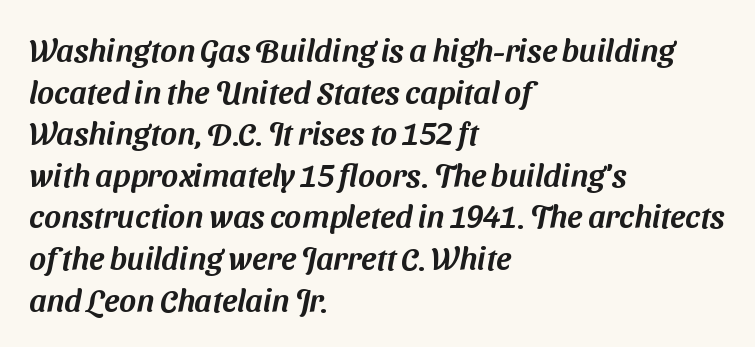
The image shows 32 px sans-serif type; set left-aligned, normal line spacing (1.3x), normal letter spacing, not underlined; medium stroke contrast and a medium x-height.
